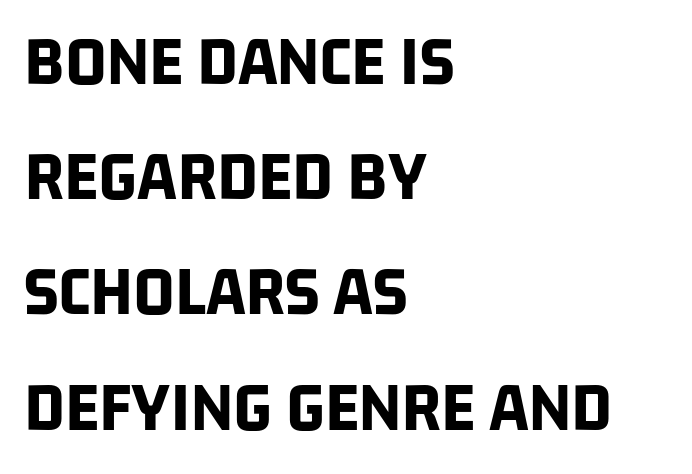
{"serif": "no", "bold": "yes", "weight": "bold", "width": "condensed", "stroke_contrast": "low", "x_height": "large", "monospaced": "no", "underline": "no", "align": "left", "line_spacing": "normal", "line_spacing_ratio": 1.6, "letter_spacing": "normal", "letter_spacing_em": 0.0, "glyph_px": 72}
